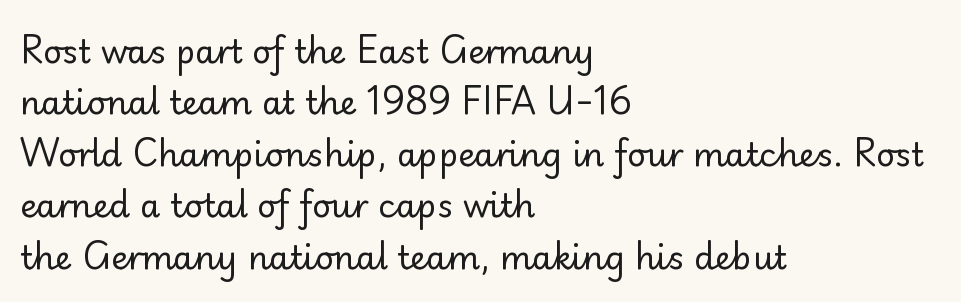
The image shows 33 px regular-weight sans-serif type, upright; set left-aligned, normal line spacing (1.56x), normal letter spacing, not underlined; low stroke contrast and a small x-height.
